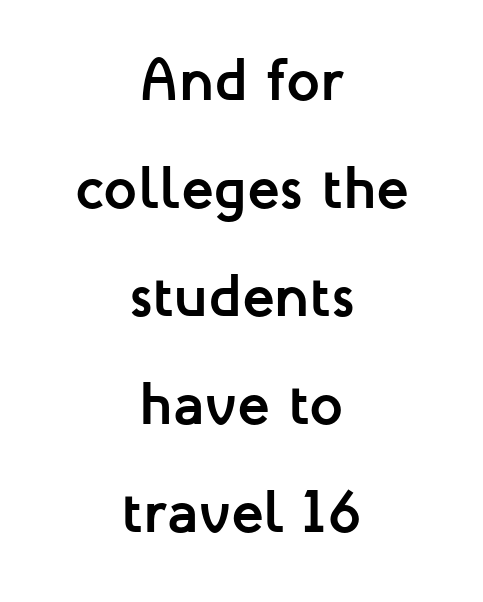
The baseline area is clear. Glyph-to-glyph distance matches everyday printed text. The whitespace from short lines is split evenly between both sides. Each letter keeps its own natural width here, so spacing adapts to shape.
